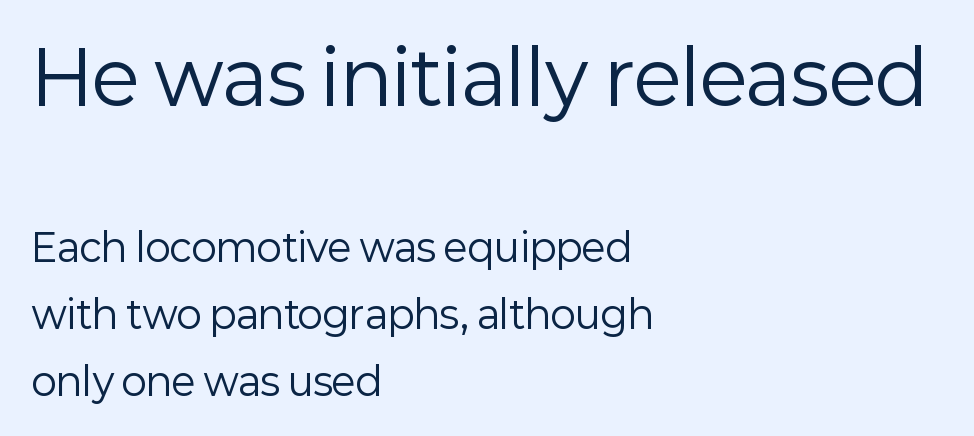
Observe the absence of serifs on each vertical stroke in this sample. Line beginnings align vertically; line endings do not. Default kerning and tracking; the words read as compact shapes. The foot of each line stays bare and open. These two chunks differ in scale, with the top chunk taking the larger measure. Style check: upright.
